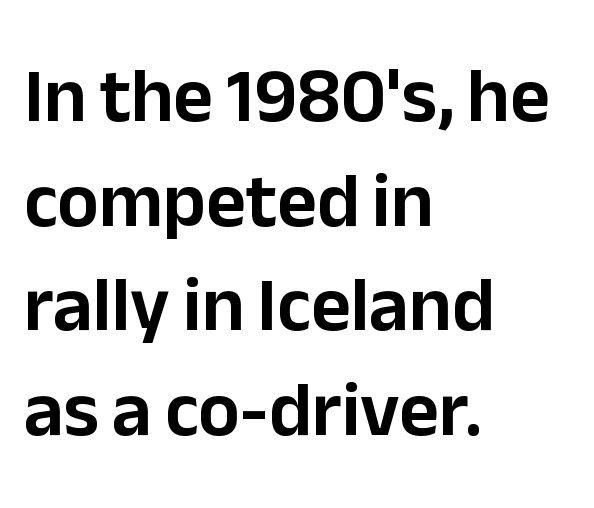
The image shows 77 px sans-serif type, upright; set left-aligned, normal line spacing (1.36x), normal letter spacing, not underlined; low stroke contrast and a medium x-height.
